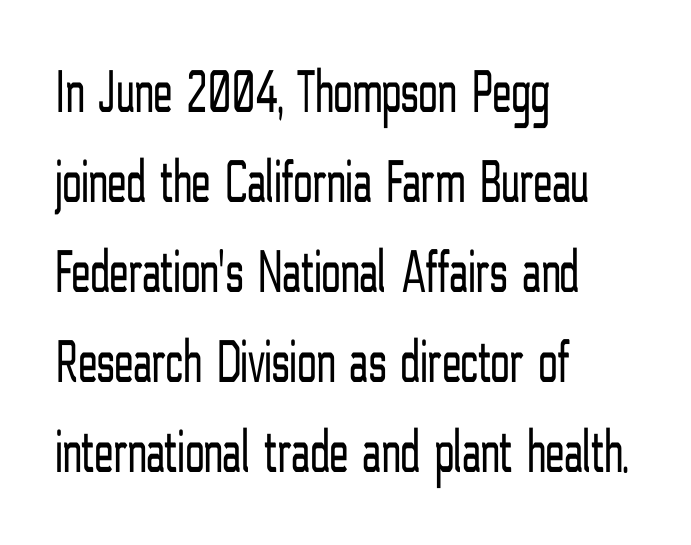
Q: Is the text bold? A: No.
Q: Is the text italic (slanted)? A: No, it is upright.
Q: Is the typeface a serif or a sans-serif typeface? A: Sans-serif.
Q: Is the text underlined? A: No.
Q: How is the paragraph aligned? A: Left-aligned.
Q: Is the spacing between letters normal or unusually wide? A: Normal.
Q: Is the spacing between lines tight, normal or loose? A: Normal.
Q: Width (condensed, normal, or wide)? A: Condensed.
Q: Stroke contrast? A: Low.
Q: x-height? A: Medium.
Q: Monospaced? A: No.
